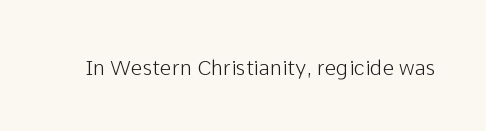
Q: Is the text italic (slanted)? A: No, it is upright.
Q: Is the text underlined? A: No.
Q: Is the spacing between letters normal or unusually wide? A: Normal.
